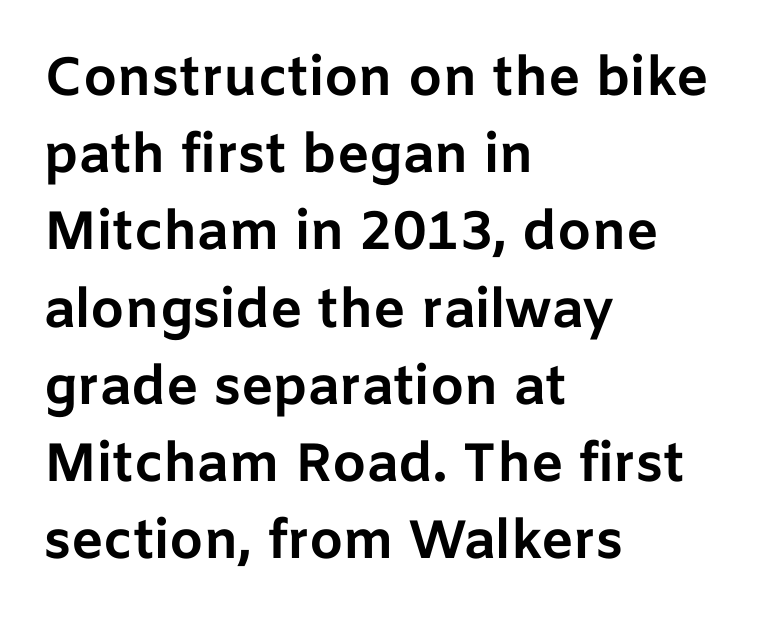
To sum up the face: it is a sans, with no serifs. Leftover space on each line is placed entirely after the last word. Notice how descenders clear the ascenders below comfortably — that's standard leading. The lettering holds an erect, upright posture throughout. The characters look thick and weighty, a clear bold.
